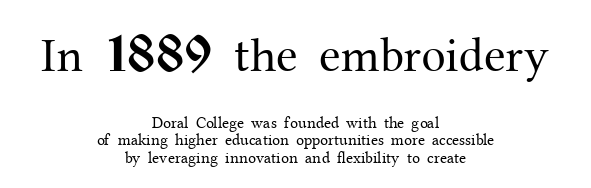
This reads as an unemphasized weight, regular at the heaviest. The passage shown is typed in a proportional face where columns would drift. Italic: no, the glyphs are upright roman. Honestly, there is no underline to notice here at all. To sum up the face: it has serifs.
